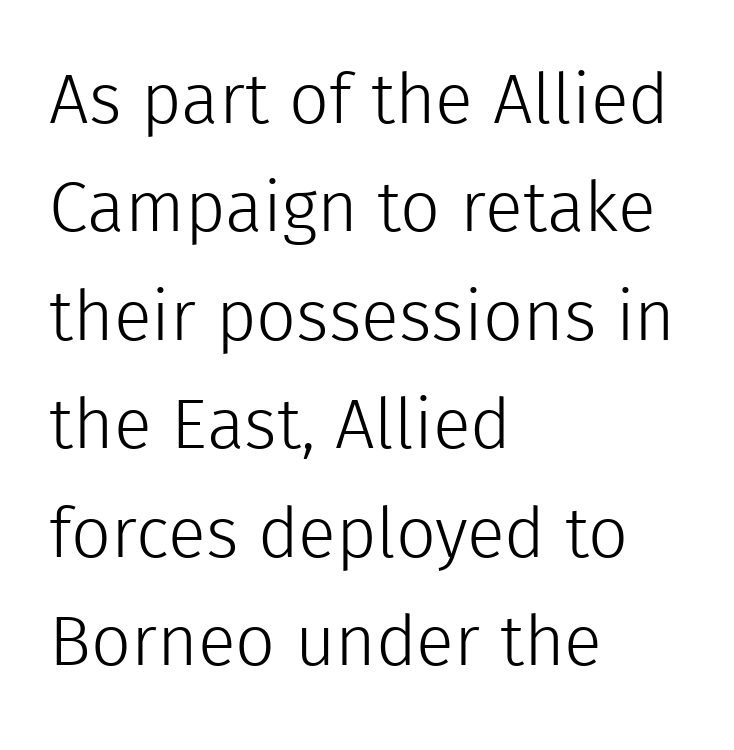
The image shows 70 px light sans-serif type, upright; set left-aligned, normal line spacing (1.55x), normal letter spacing, not underlined; a medium x-height.
